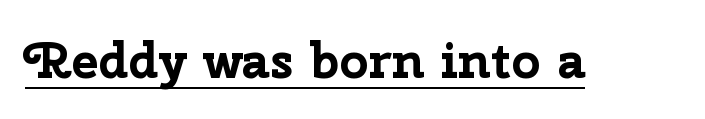
The characters look thick and weighty, a clear bold. A typesetter would call this proportional, since set widths differ per character. Each letter's strokes conclude bluntly, with no projecting serifs. Each word holds together tightly as a unit, with standard inter-letter gaps.
